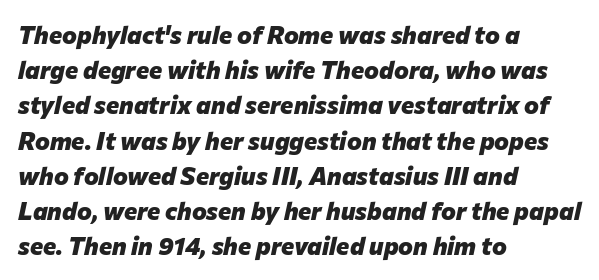
{"italic": "yes", "lean": "right", "slant_degrees": 12, "bold": "yes", "underline": "no", "align": "left", "line_spacing": "normal", "line_spacing_ratio": 1.41, "letter_spacing": "normal", "letter_spacing_em": 0.0, "glyph_px": 25}
